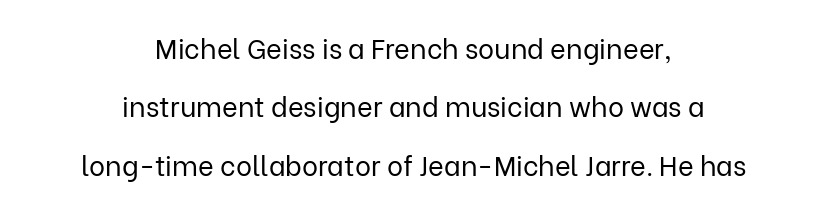
{"italic": "no", "bold": "no", "underline": "no", "align": "center", "line_spacing": "loose", "line_spacing_ratio": 2.16, "letter_spacing": "normal", "letter_spacing_em": 0.0, "glyph_px": 27}
